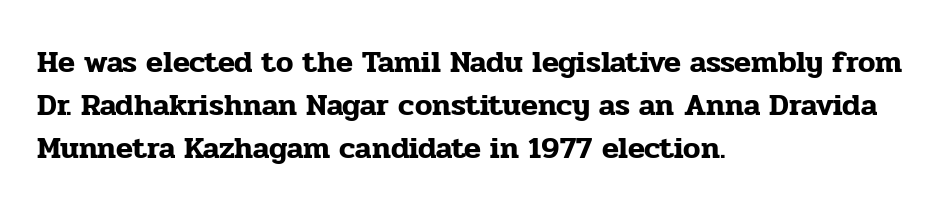
Q: Is the text italic (slanted)? A: No, it is upright.
Q: Is the typeface a serif or a sans-serif typeface? A: Serif.
Q: Is the text underlined? A: No.
Q: How is the paragraph aligned? A: Left-aligned.
Q: Is the spacing between letters normal or unusually wide? A: Normal.
Q: Is the spacing between lines tight, normal or loose? A: Normal.
Q: Width (condensed, normal, or wide)? A: Normal.
Q: Stroke contrast? A: Low.
Q: x-height? A: Medium.
Q: Monospaced? A: No.
